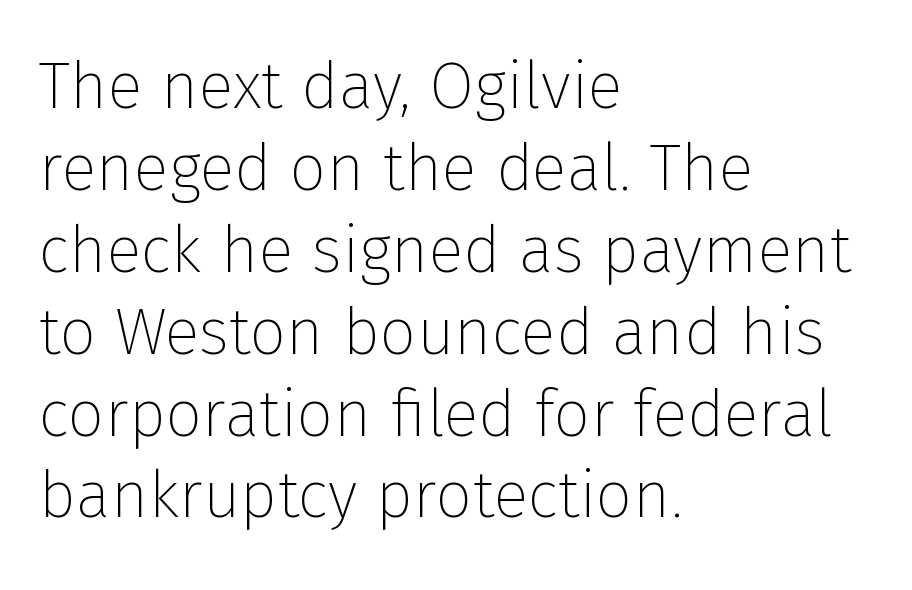
The image shows 65 px thin sans-serif type, upright; set left-aligned, normal line spacing (1.26x), normal letter spacing, not underlined; low stroke contrast and a medium x-height.
